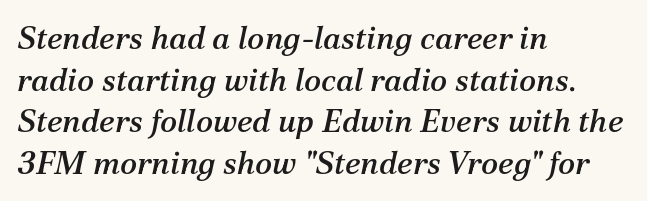
Q: Is the text italic (slanted)? A: Yes, it leans right by about 12 degrees.
Q: Is the typeface a serif or a sans-serif typeface? A: Serif.
Q: Is the text underlined? A: No.
Q: How is the paragraph aligned? A: Left-aligned.
Q: Is the spacing between letters normal or unusually wide? A: Normal.
Q: Is the spacing between lines tight, normal or loose? A: Normal.
Q: Width (condensed, normal, or wide)? A: Normal.
Q: Stroke contrast? A: Medium.
Q: x-height? A: Medium.
Q: Monospaced? A: No.
